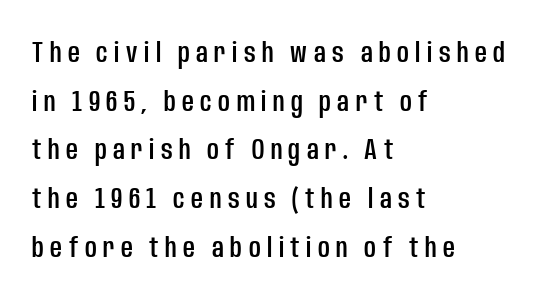
Q: Is the text italic (slanted)? A: No, it is upright.
Q: Is the typeface a serif or a sans-serif typeface? A: Sans-serif.
Q: Is the text underlined? A: No.
Q: How is the paragraph aligned? A: Left-aligned.
Q: Is the spacing between letters normal or unusually wide? A: Unusually wide.
Q: Is the spacing between lines tight, normal or loose? A: Normal.
Q: Width (condensed, normal, or wide)? A: Condensed.
Q: Stroke contrast? A: Low.
Q: x-height? A: Large.
Q: Monospaced? A: No.
